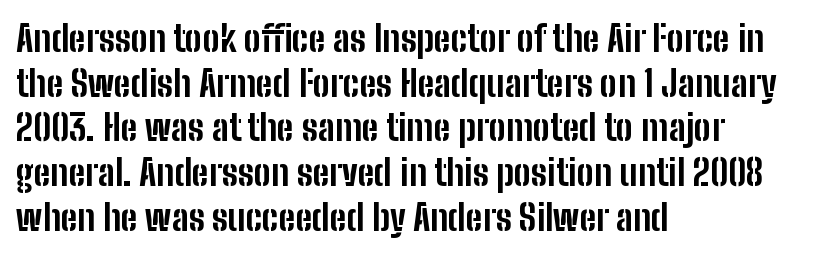
The image shows 36 px bold, condensed sans-serif type, upright; set left-aligned, line spacing 1.24x, normal letter spacing, not underlined; low stroke contrast and a medium x-height.
